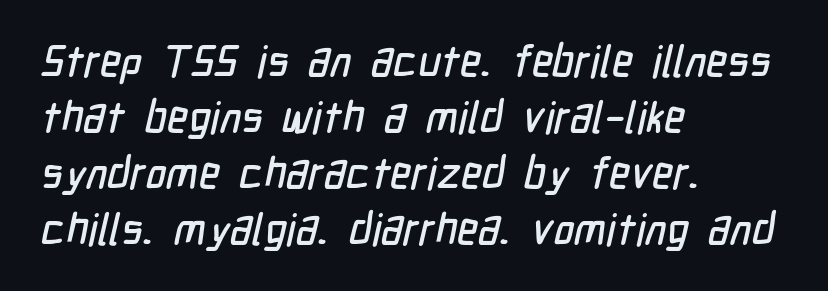
The passage shown is typed in a proportional face where columns would drift. In CSS terms this would be text-align: left. Glance below the letters and you will spot only blank space. These lines sit exactly where default settings would place them. These lines are composed in type without serifs. Tracking here is standard; glyphs follow each other at the usual distance.
